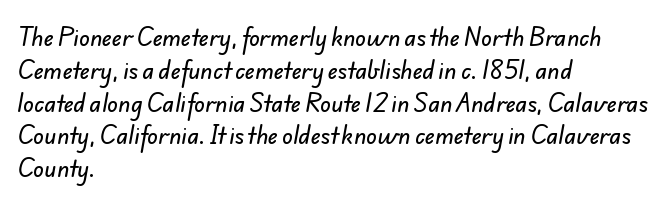
Q: Is the text underlined? A: No.
Q: How is the paragraph aligned? A: Left-aligned.
Q: Is the spacing between letters normal or unusually wide? A: Normal.
Q: Is the spacing between lines tight, normal or loose? A: Normal.
